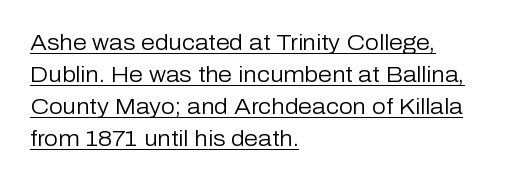
{"italic": "no", "bold": "no", "underline": "yes", "align": "left", "line_spacing": "normal", "line_spacing_ratio": 1.46, "letter_spacing": "normal", "letter_spacing_em": 0.0, "glyph_px": 22}
